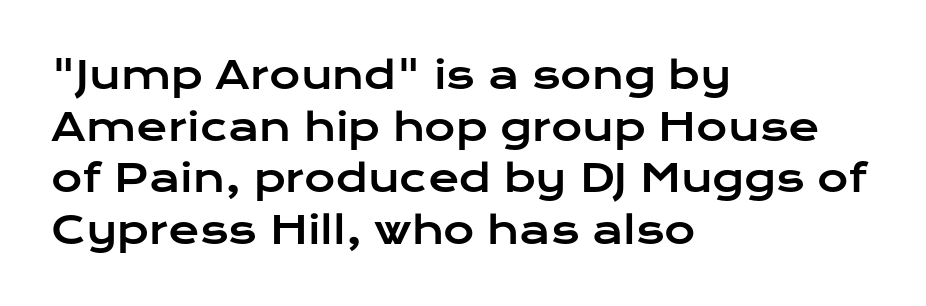
The image shows 38 px wide sans-serif type, upright; set left-aligned, normal line spacing (1.36x), normal letter spacing, not underlined; low stroke contrast and a medium x-height.
